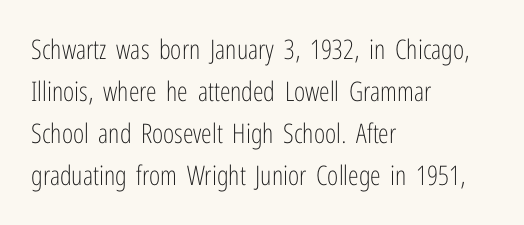
Q: Is the text bold? A: No.
Q: Is the text italic (slanted)? A: No, it is upright.
Q: Is the text underlined? A: No.
Q: How is the paragraph aligned? A: Left-aligned.
Q: Is the spacing between letters normal or unusually wide? A: Normal.
Q: Is the spacing between lines tight, normal or loose? A: Normal.
